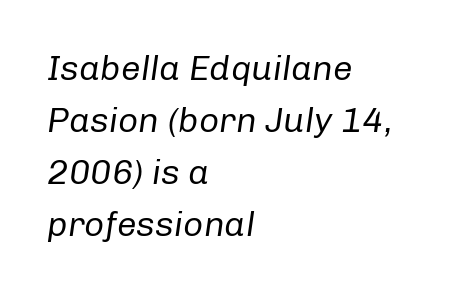
{"italic": "yes", "lean": "right", "slant_degrees": 8, "bold": "no", "weight": "regular", "width": "normal", "stroke_contrast": "low", "x_height": "medium", "monospaced": "no", "underline": "no", "align": "left", "line_spacing": "normal", "line_spacing_ratio": 1.49, "letter_spacing": "normal", "letter_spacing_em": 0.0, "glyph_px": 35}
